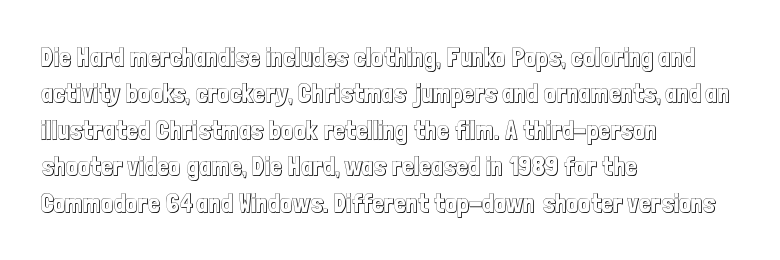
The image shows 26 px text type, upright; set left-aligned, normal line spacing (1.4x), normal letter spacing, not underlined.
